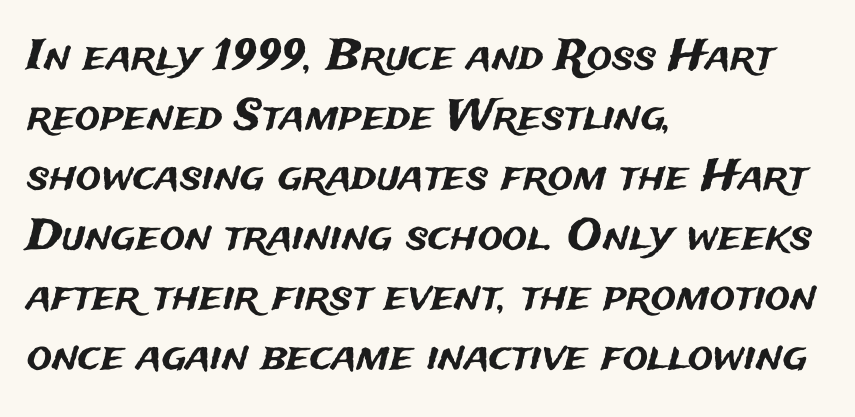
The image shows 42 px sans-serif type; set left-aligned, normal line spacing (1.43x), normal letter spacing, not underlined; medium stroke contrast and a medium x-height.
